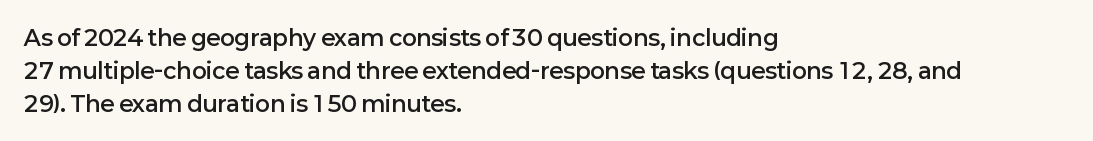
This sample is left-justified, so line endings fall wherever the words run out. Has an underline been added? It has not. The glyphs have the mass of a demibold cut, below bold. Nothing unusual about the tracking: characters are spaced as the font intends.
